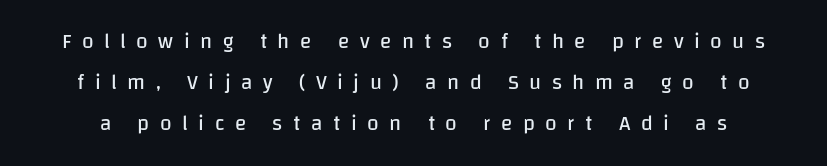
Q: Is the text bold? A: No.
Q: Is the text italic (slanted)? A: No, it is upright.
Q: Is the text underlined? A: No.
Q: Is the spacing between letters normal or unusually wide? A: Unusually wide.
Q: Is the spacing between lines tight, normal or loose? A: Loose.
